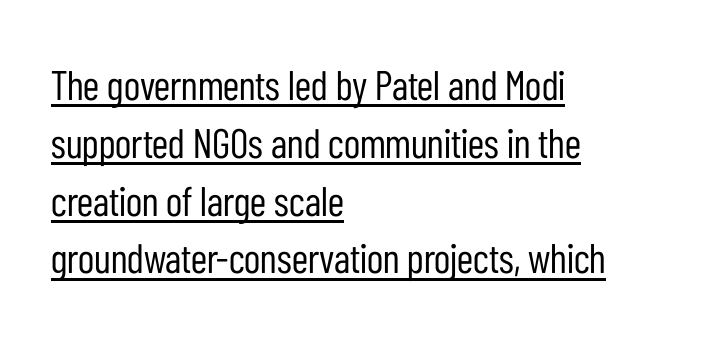
Q: Is the text bold? A: No.
Q: Is the text italic (slanted)? A: No, it is upright.
Q: Is the typeface a serif or a sans-serif typeface? A: Sans-serif.
Q: Is the text underlined? A: Yes.
Q: How is the paragraph aligned? A: Left-aligned.
Q: Is the spacing between letters normal or unusually wide? A: Normal.
Q: Is the spacing between lines tight, normal or loose? A: Normal.
Q: Width (condensed, normal, or wide)? A: Condensed.
Q: Stroke contrast? A: Low.
Q: x-height? A: Medium.
Q: Monospaced? A: No.
